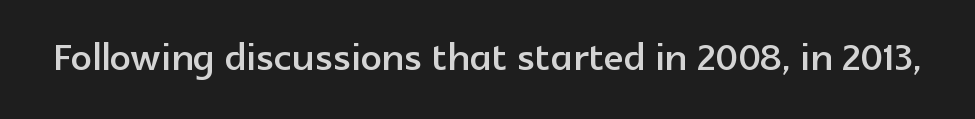
The image shows 52 px sans-serif type, upright; set normal letter spacing, not underlined; a medium x-height.
